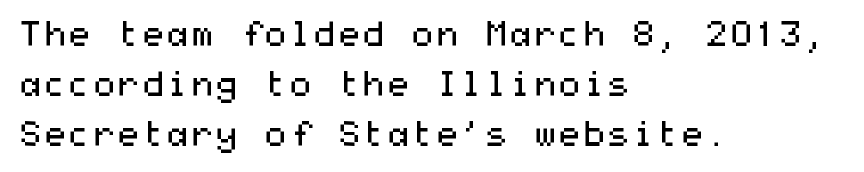
{"serif": "no", "italic": "no", "bold": "no", "weight": "regular", "width": "wide", "stroke_contrast": "medium", "x_height": "medium", "underline": "no", "align": "left", "line_spacing": "normal", "line_spacing_ratio": 1.43, "letter_spacing": "normal", "letter_spacing_em": 0.0, "glyph_px": 35}
